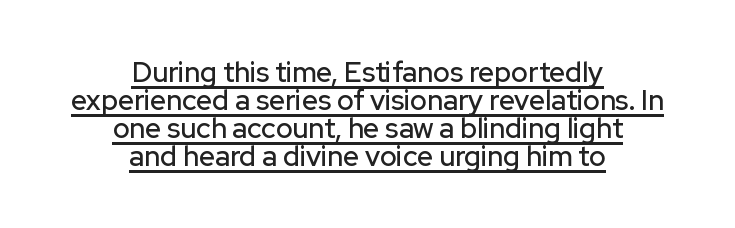
The image shows 28 px sans-serif type, upright; set centered, tight line spacing (1.0x), normal letter spacing, underlined; low stroke contrast and a medium x-height.
